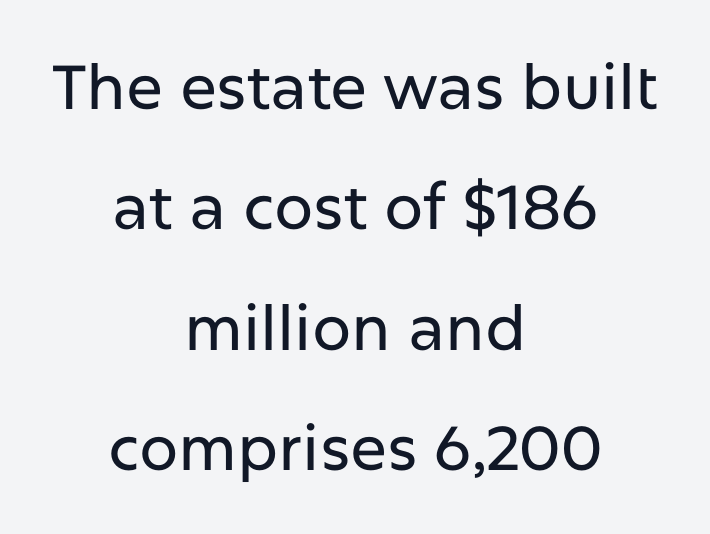
You could fit nearly another row in the gap between these rows. The lines in this sample share a center point and differ in where they start and stop. Italic? Not at all — the glyphs are vertical. Looks like regular typesetting: each glyph gets only the width it needs.
